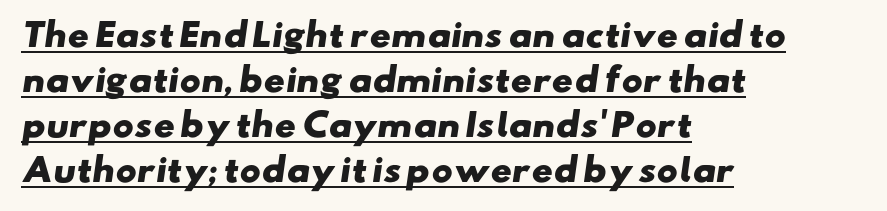
Regarding leading, the lines here are spaced in the standard way. Notice how a bar underscores the lettering throughout. I'd call this a sans setting — the letters go barefoot. Is the letter spacing exaggerated? No — it looks like the ordinary default. The setting favours the left margin, as ordinary paragraphs usually do. This sample has the flowing, uneven cadence of proportional lettering.
